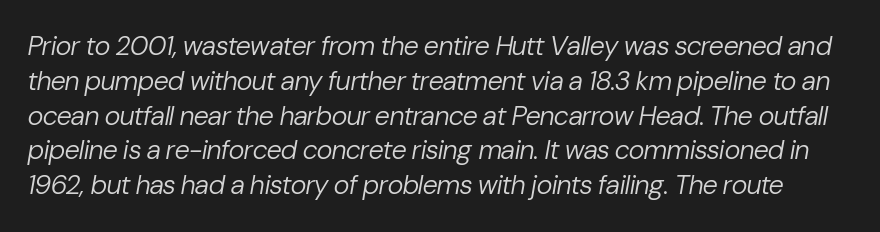
These lines sit exactly where default settings would place them. Unbolded letterforms with no extra heft. Rule under the text: the space is simply empty. Does extra space separate the letters? No, they use regular spacing.
